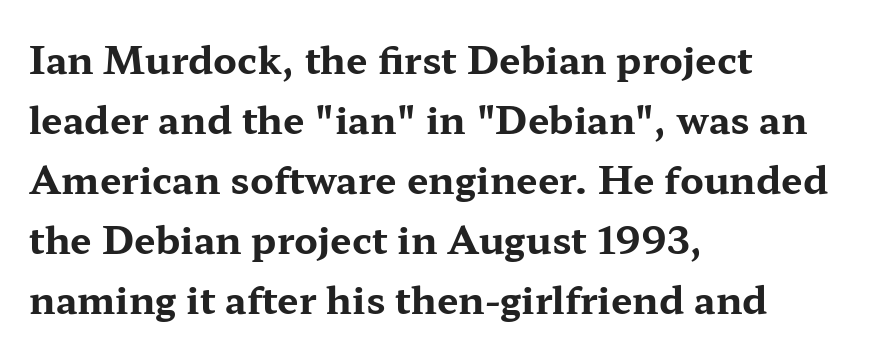
Q: Is the text bold? A: Yes.
Q: Is the text italic (slanted)? A: No, it is upright.
Q: Is the typeface a serif or a sans-serif typeface? A: Serif.
Q: Is the text underlined? A: No.
Q: How is the paragraph aligned? A: Left-aligned.
Q: Is the spacing between letters normal or unusually wide? A: Normal.
Q: Is the spacing between lines tight, normal or loose? A: Normal.
Q: Width (condensed, normal, or wide)? A: Wide.
Q: Stroke contrast? A: Medium.
Q: x-height? A: Medium.
Q: Monospaced? A: No.
